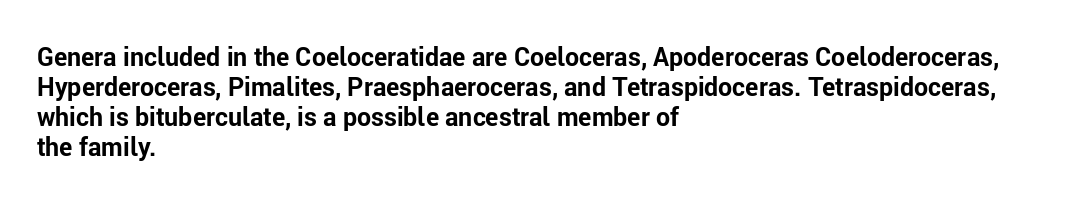
{"italic": "no", "bold": "yes", "underline": "no", "align": "left", "line_spacing_ratio": 1.2, "letter_spacing": "normal", "letter_spacing_em": 0.0, "glyph_px": 25}
